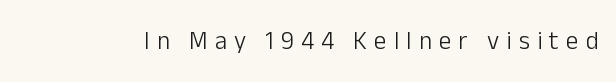
The image shows 25 px text type, upright; set unusually wide letter spacing (+0.29 em), not underlined.
